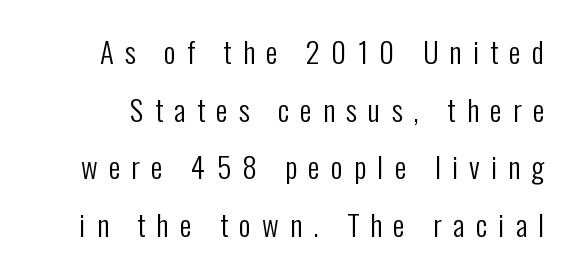
{"serif": "no", "italic": "no", "bold": "no", "weight": "regular", "width": "condensed", "stroke_contrast": "low", "x_height": "medium", "monospaced": "no", "underline": "no", "line_spacing": "loose", "line_spacing_ratio": 1.99, "letter_spacing": "wide", "letter_spacing_em": 0.39, "glyph_px": 29}
